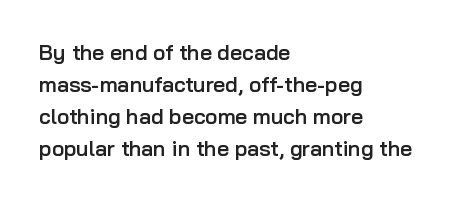
{"italic": "no", "bold": "semi", "underline": "no", "align": "left", "line_spacing": "normal", "line_spacing_ratio": 1.52, "letter_spacing": "normal", "letter_spacing_em": 0.0, "glyph_px": 21}
